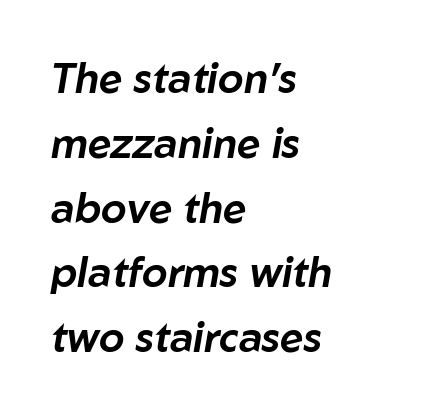
Q: Is the text italic (slanted)? A: Yes, it leans right by about 10 degrees.
Q: Is the text underlined? A: No.
Q: How is the paragraph aligned? A: Left-aligned.
Q: Is the spacing between letters normal or unusually wide? A: Normal.
Q: Is the spacing between lines tight, normal or loose? A: Normal.
Q: Width (condensed, normal, or wide)? A: Normal.
Q: Stroke contrast? A: Low.
Q: x-height? A: Medium.
Q: Monospaced? A: No.
